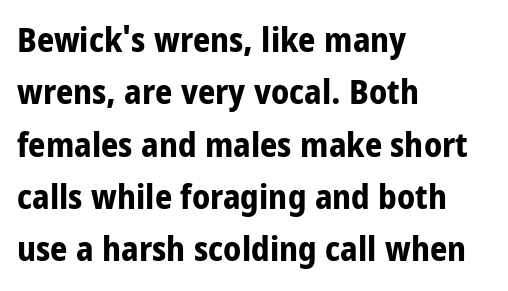
The image shows 34 px bold, condensed sans-serif type, upright; set left-aligned, normal line spacing (1.54x), normal letter spacing, not underlined; low stroke contrast and a large x-height.
